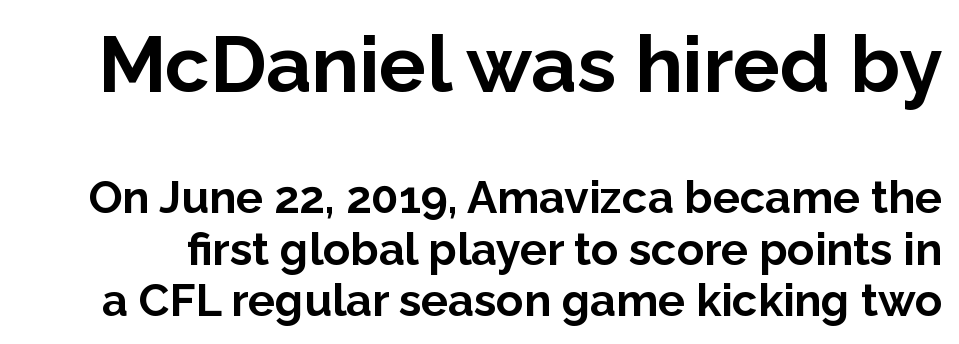
The letters sit at their default tracking, neither squeezed nor spread. Decoration check: the copy has no underline. The more generous point size was reserved for the upper chunk. Every stem runs plumb, perpendicular to the baseline.
